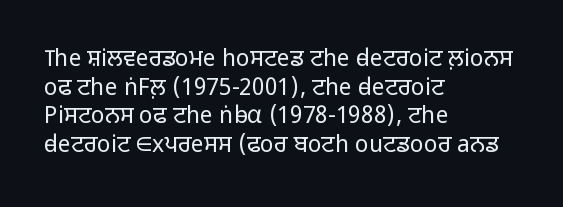
Q: Is the text bold? A: No.
Q: Is the text italic (slanted)? A: No, it is upright.
Q: Is the text underlined? A: No.
Q: How is the paragraph aligned? A: Left-aligned.
Q: Is the spacing between letters normal or unusually wide? A: Normal.
Q: Is the spacing between lines tight, normal or loose? A: Normal.
